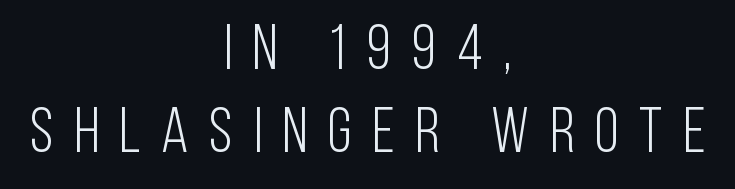
The image shows 63 px light, condensed sans-serif type, upright; set centered, normal line spacing (1.31x), unusually wide letter spacing (+0.33 em), not underlined; low stroke contrast and a large x-height.
